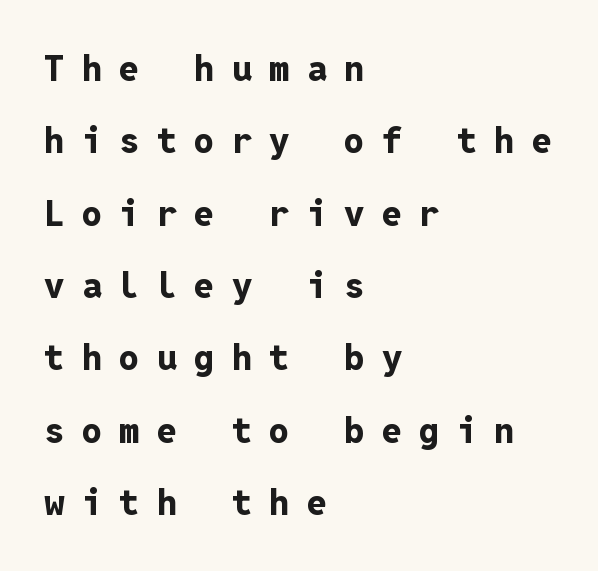
Unlike italic type, these characters show no tilt at all. Words appear elongated and porous because spacing is wide. Bold? Absolutely — the strokes are thick and heavy. Monospaced: the letters line up in strict vertical columns.
